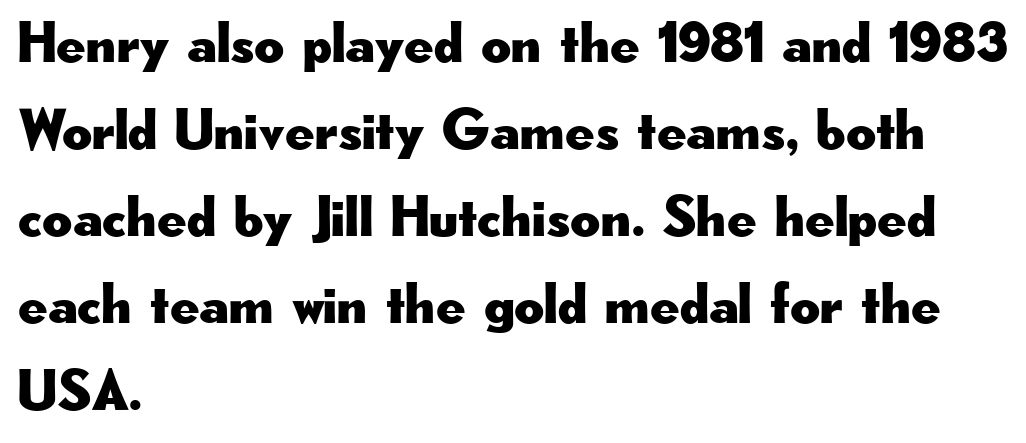
The image shows 58 px wide sans-serif type, upright; set left-aligned, normal line spacing (1.5x), normal letter spacing, not underlined; low stroke contrast and a small x-height.
